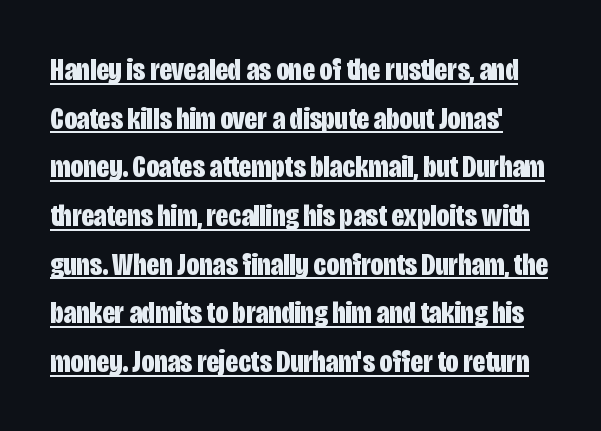
Q: Is the text bold? A: Yes.
Q: Is the text italic (slanted)? A: No, it is upright.
Q: Is the typeface a serif or a sans-serif typeface? A: Sans-serif.
Q: Is the text underlined? A: Yes.
Q: Is the spacing between letters normal or unusually wide? A: Normal.
Q: Is the spacing between lines tight, normal or loose? A: Normal.
Q: Width (condensed, normal, or wide)? A: Condensed.
Q: Stroke contrast? A: Low.
Q: x-height? A: Large.
Q: Monospaced? A: No.
